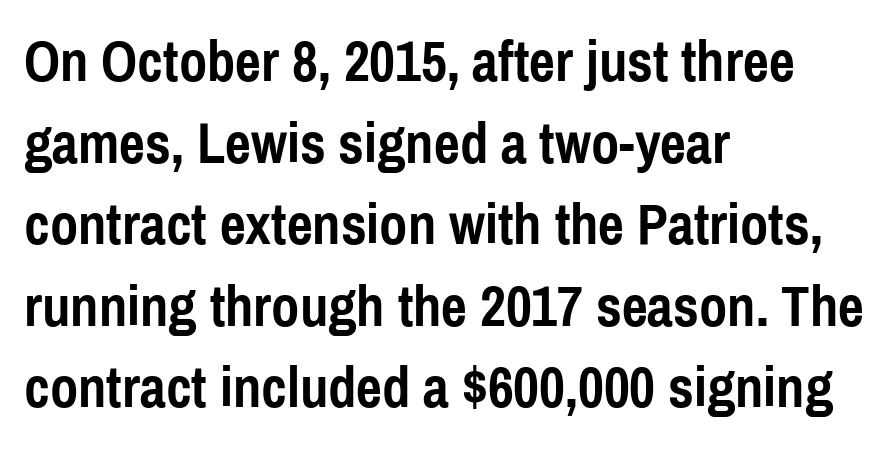
Q: Is the text bold? A: Yes.
Q: Is the text italic (slanted)? A: No, it is upright.
Q: Is the typeface a serif or a sans-serif typeface? A: Sans-serif.
Q: Is the text underlined? A: No.
Q: How is the paragraph aligned? A: Left-aligned.
Q: Is the spacing between letters normal or unusually wide? A: Normal.
Q: Is the spacing between lines tight, normal or loose? A: Normal.
Q: Width (condensed, normal, or wide)? A: Condensed.
Q: x-height? A: Medium.
Q: Monospaced? A: No.
